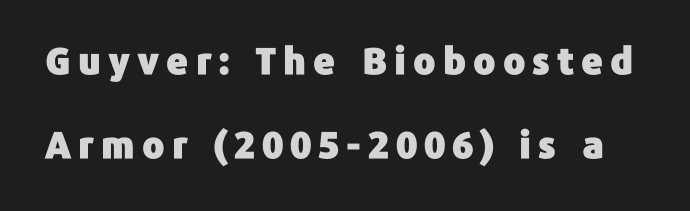
{"serif": "no", "italic": "no", "width": "normal", "stroke_contrast": "low", "x_height": "medium", "monospaced": "no", "underline": "no", "line_spacing": "loose", "line_spacing_ratio": 2.27, "glyph_px": 37}
